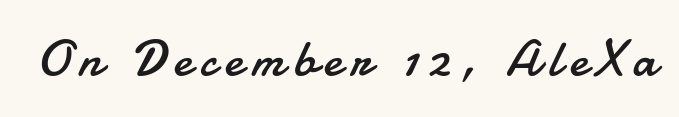
The image shows 51 px regular-weight sans-serif type; set not underlined; low stroke contrast and a small x-height.
